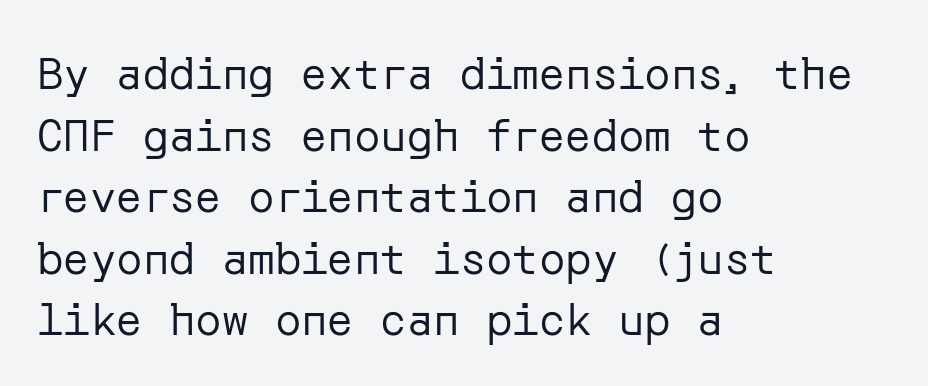
{"serif": "no", "italic": "no", "bold": "no", "weight": "regular", "width": "normal", "stroke_contrast": "low", "x_height": "medium", "underline": "no", "align": "left", "line_spacing": "normal", "line_spacing_ratio": 1.4, "letter_spacing": "normal", "letter_spacing_em": 0.0, "glyph_px": 44}
